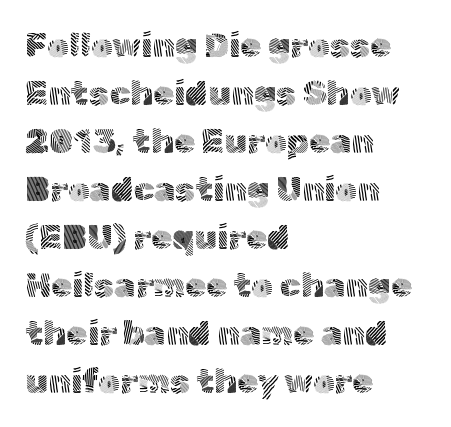
Q: Is the text bold? A: No.
Q: Is the text italic (slanted)? A: No, it is upright.
Q: Is the typeface a serif or a sans-serif typeface? A: Sans-serif.
Q: Is the text underlined? A: No.
Q: How is the paragraph aligned? A: Left-aligned.
Q: Is the spacing between letters normal or unusually wide? A: Normal.
Q: Is the spacing between lines tight, normal or loose? A: Normal.
Q: Width (condensed, normal, or wide)? A: Normal.
Q: x-height? A: Medium.
Q: Monospaced? A: No.
